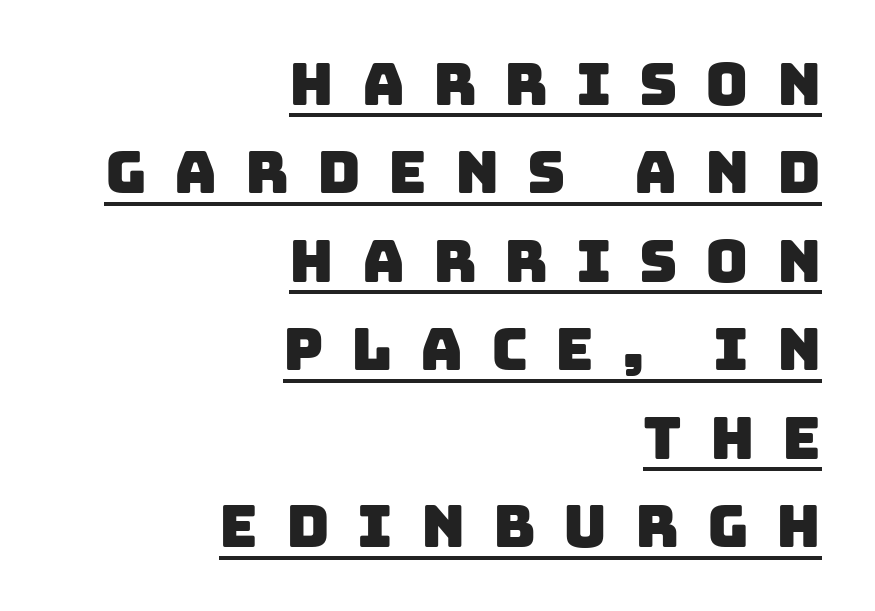
The lines sit at an ordinary, default distance from one another. Underline: present. Note the varied advance widths — an 'i' is clearly narrower than an 'm'. Is this a sans? Yes — the strokes have no serifs. All the whitespace from short lines collects on the left.
